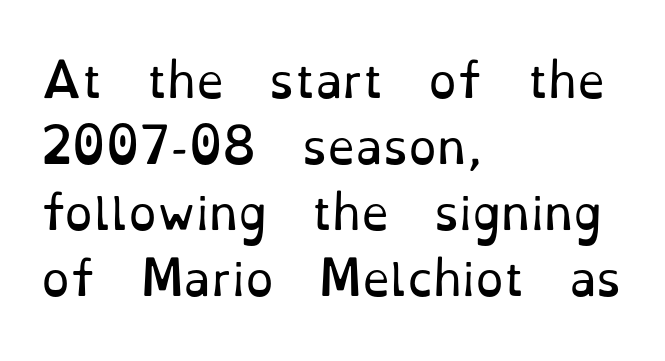
Q: Is the text bold? A: No.
Q: Is the text italic (slanted)? A: No, it is upright.
Q: Is the typeface a serif or a sans-serif typeface? A: Sans-serif.
Q: Is the text underlined? A: No.
Q: How is the paragraph aligned? A: Left-aligned.
Q: Is the spacing between letters normal or unusually wide? A: Normal.
Q: Is the spacing between lines tight, normal or loose? A: Normal.
Q: Width (condensed, normal, or wide)? A: Normal.
Q: Stroke contrast? A: Low.
Q: x-height? A: Small.
Q: Monospaced? A: No.
